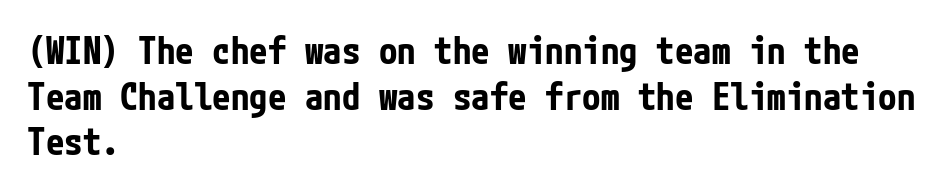
Designer's note — italics off, roman on. Observe the ordinary spacing: letters are neighbours, not strangers. Unlike a traditional serif, this face leaves its strokes unadorned. The letters are bold, with thick, heavy strokes. This sample is left-justified, so line endings fall wherever the words run out.
